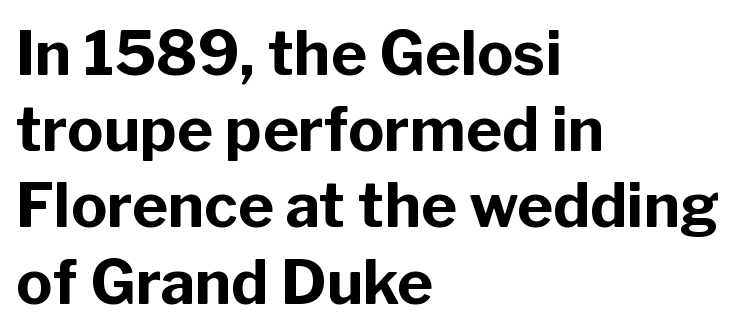
The image shows 61 px bold sans-serif type, upright; set left-aligned, normal line spacing (1.25x), normal letter spacing, not underlined; low stroke contrast and a medium x-height.
